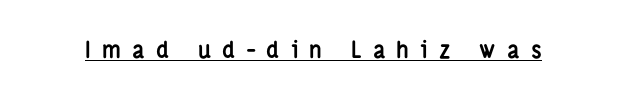
The image shows 23 px bold type, upright; set unusually wide letter spacing (+0.49 em), underlined.
